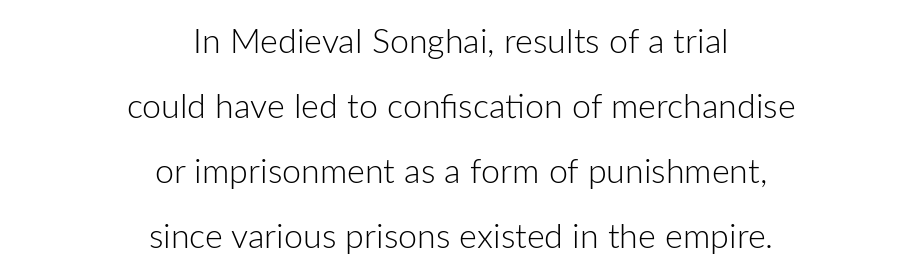
Is this a heavy cut? Hardly; it is regular or lighter. The baseline area is clear. Serif or sans? Sans — the stroke terminals are bare. The text block is weighted toward neither margin, spreading evenly from the middle.
